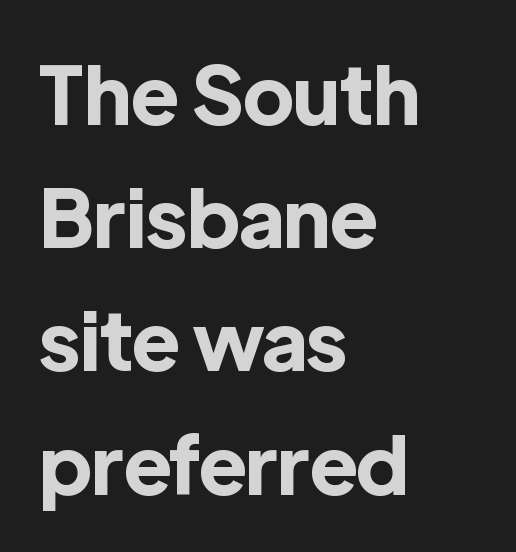
What weight is shown? A full bold with thick strokes. The type sits square on the baseline with zero lean. Nobody drew a line under any word here. The face used here is proportionally spaced, like ordinary book or web type. Does extra space separate the letters? No, they use regular spacing.
